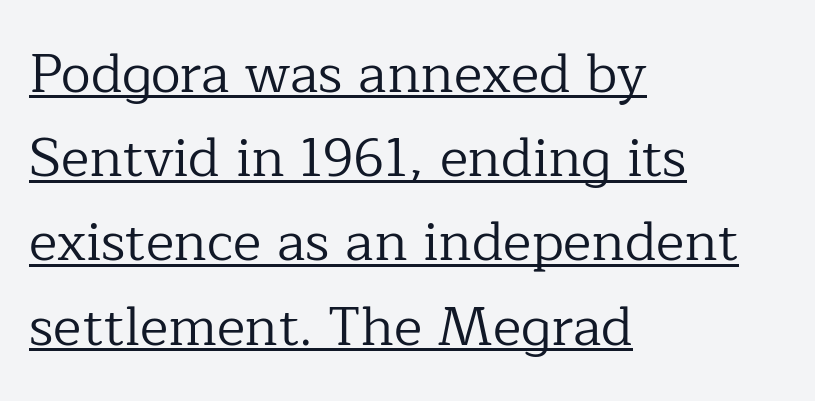
{"serif": "yes", "italic": "no", "bold": "no", "weight": "regular", "width": "normal", "stroke_contrast": "low", "x_height": "medium", "monospaced": "no", "underline": "yes", "align": "left", "line_spacing": "normal", "line_spacing_ratio": 1.56, "letter_spacing": "normal", "letter_spacing_em": 0.0, "glyph_px": 54}
